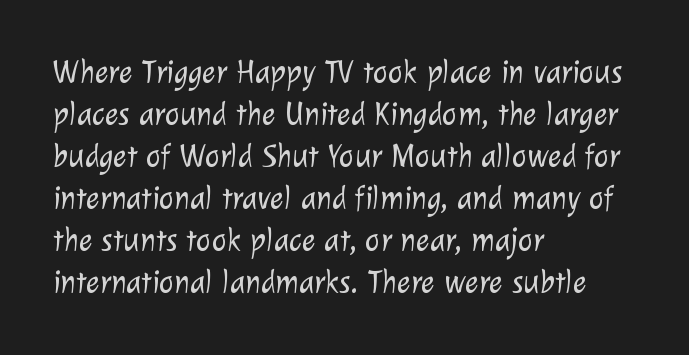
The image shows 32 px light sans-serif type; set left-aligned, normal line spacing (1.31x), normal letter spacing, not underlined; low stroke contrast and a medium x-height.
